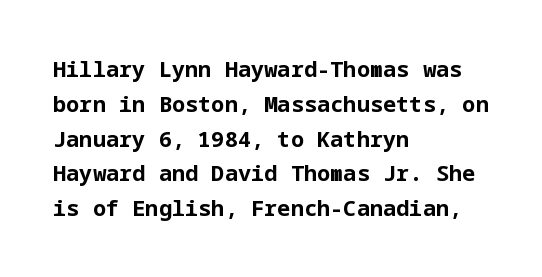
One-word summary of the alignment: left. Characters remain perfectly vertical along every line. Words float on clear page, feet unadorned. Look at the tracking — it's just the regular setting, nothing added.
